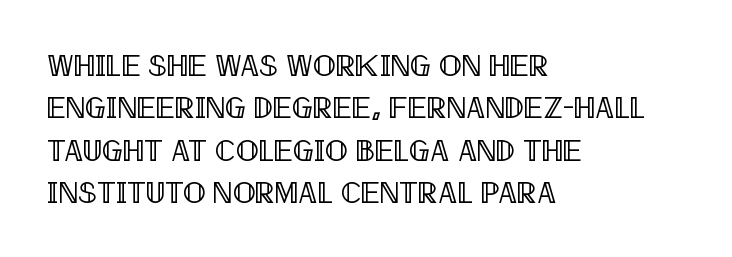
The image shows 30 px condensed type, upright; set left-aligned, normal line spacing (1.41x), normal letter spacing, not underlined; a large x-height.
